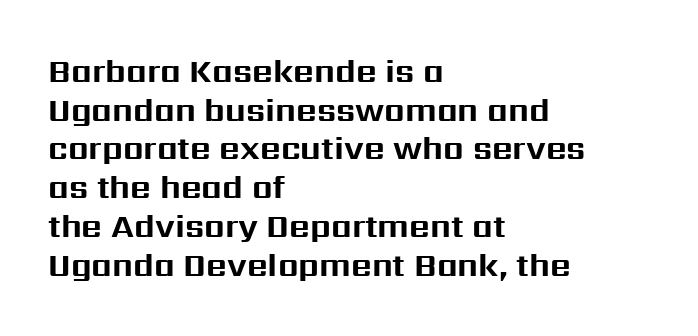
The glyphs have the mass of a bold cut. Does the type have serifs? No, each stem ends abruptly. Caption: standard tracking, unaltered. Horizontal alignment here is leftward, the default for most running prose. Spacing verdict: proportional, widths tailored to each character.
